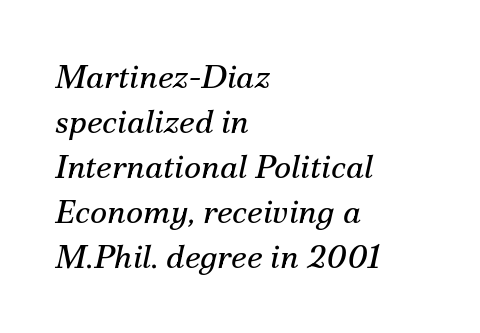
The gap between lines stays unmarked. In terms of letterform style, serifs are clearly present. Interline gaps are of average width in this sample. Typeset ragged right — the left edge is the straight one. The characters are drawn with everyday or finer stroke widths.
